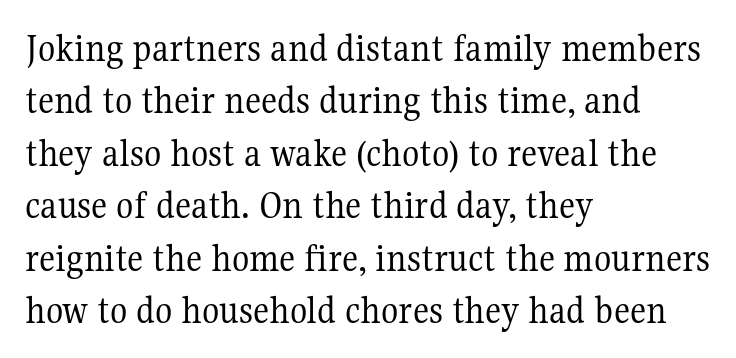
Q: Is the text bold? A: No.
Q: Is the text italic (slanted)? A: No, it is upright.
Q: Is the typeface a serif or a sans-serif typeface? A: Serif.
Q: Is the text underlined? A: No.
Q: How is the paragraph aligned? A: Left-aligned.
Q: Is the spacing between letters normal or unusually wide? A: Normal.
Q: Is the spacing between lines tight, normal or loose? A: Normal.
Q: Width (condensed, normal, or wide)? A: Normal.
Q: Stroke contrast? A: Medium.
Q: x-height? A: Medium.
Q: Monospaced? A: No.
